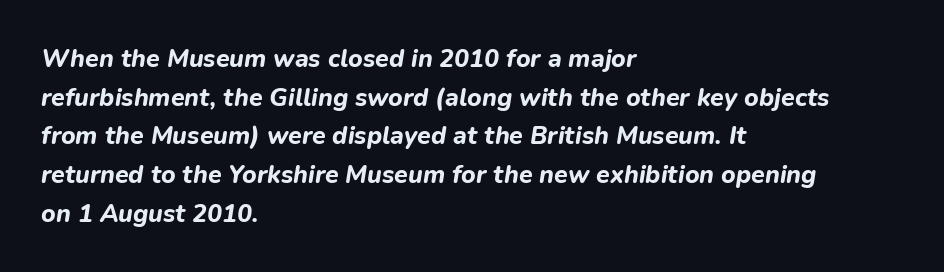
The image shows 25 px bold type, italic (leaning right); set left-aligned, normal line spacing (1.55x), normal letter spacing, not underlined.
